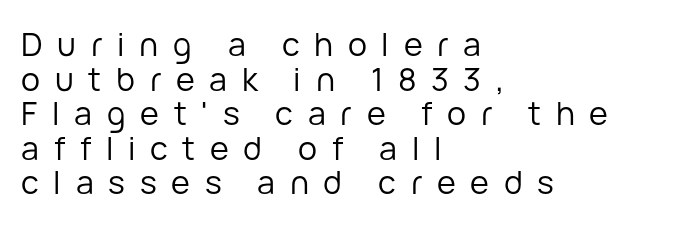
{"serif": "no", "italic": "no", "bold": "no", "weight": "regular", "width": "normal", "stroke_contrast": "low", "x_height": "medium", "monospaced": "no", "underline": "no", "align": "left", "line_spacing": "tight", "line_spacing_ratio": 1.08, "letter_spacing": "wide", "letter_spacing_em": 0.46, "glyph_px": 32}
